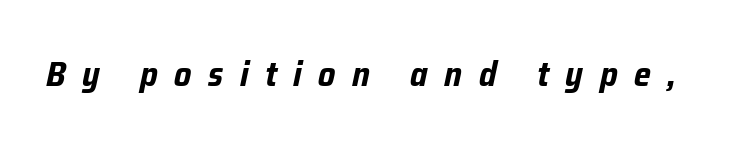
Caption: expanded tracking, letters set apart. This is heavy type, rendered in bold. Here the designer chose a conventional face with non-uniform glyph widths. The words here are not underlined. Rendered with sloped, italic letterforms.
